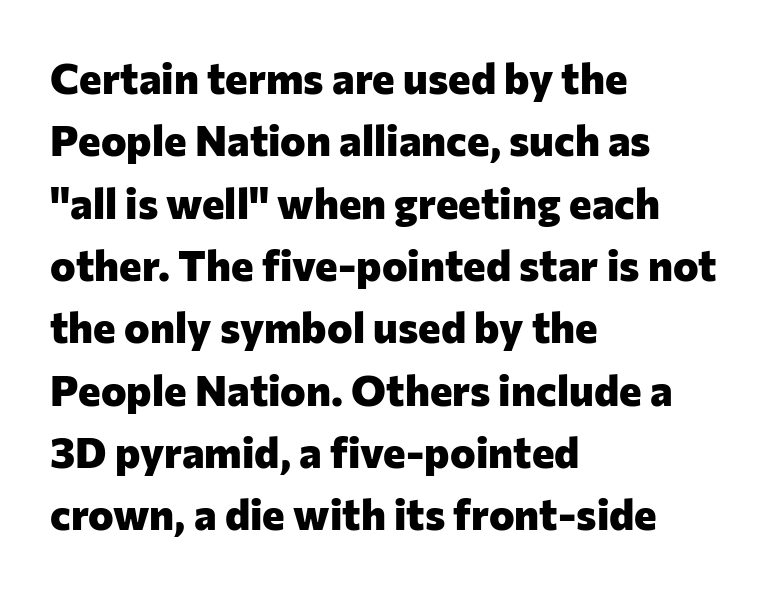
Spacing verdict: proportional, widths tailored to each character. The font family rendered here belongs to the sans-serif group. You can tell it's not italic because the verticals are truly vertical. Each glyph is drawn with heavy, bold strokes. The paragraph has a hard left edge and a soft right edge.
